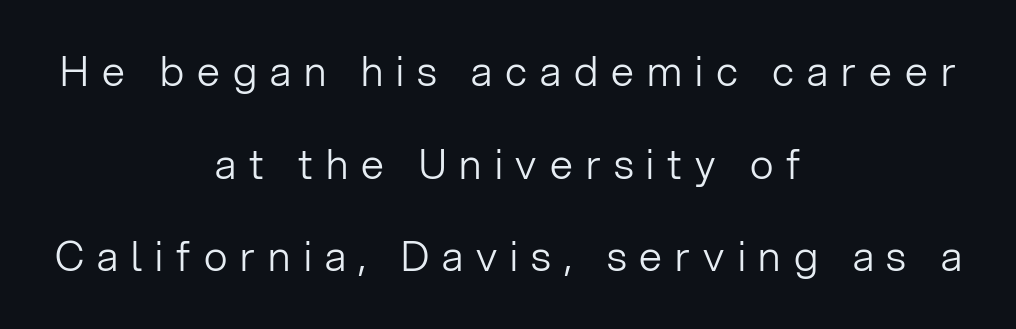
The image shows 41 px light sans-serif type, upright; set centered, loose line spacing (2.26x), unusually wide letter spacing (+0.32 em), not underlined; low stroke contrast and a medium x-height.
